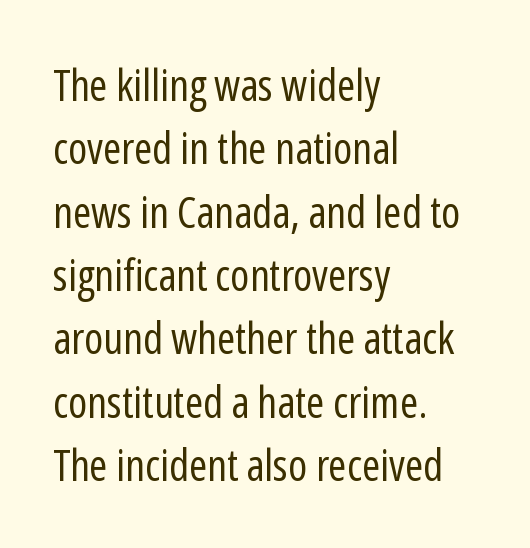
Spacing verdict: proportional, widths tailored to each character. Reading down the block, your eye returns to a fixed left position each line. Check the space under the baseline: it is left empty. The lettering holds an erect, upright posture throughout. The glyphs in this specimen are sans serif.
